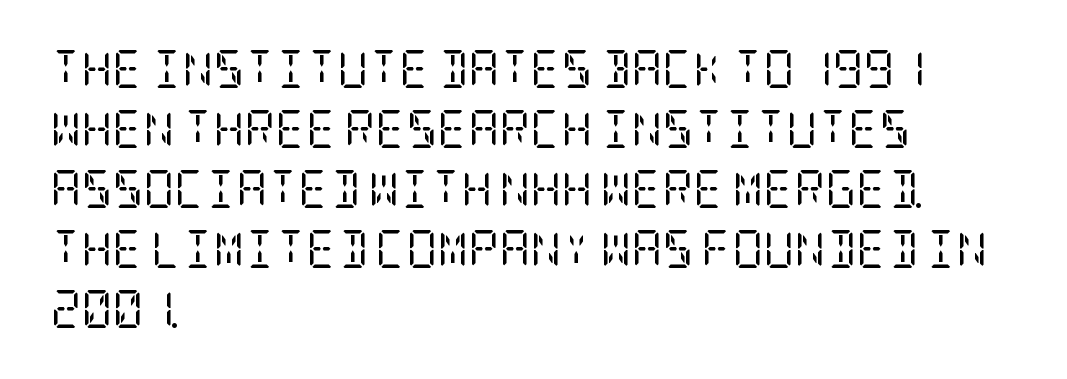
Q: Is the text bold? A: No.
Q: Is the text italic (slanted)? A: No, it is upright.
Q: Is the typeface a serif or a sans-serif typeface? A: Serif.
Q: Is the text underlined? A: No.
Q: How is the paragraph aligned? A: Left-aligned.
Q: Is the spacing between letters normal or unusually wide? A: Normal.
Q: Is the spacing between lines tight, normal or loose? A: Normal.
Q: Width (condensed, normal, or wide)? A: Condensed.
Q: Stroke contrast? A: Low.
Q: x-height? A: Large.
